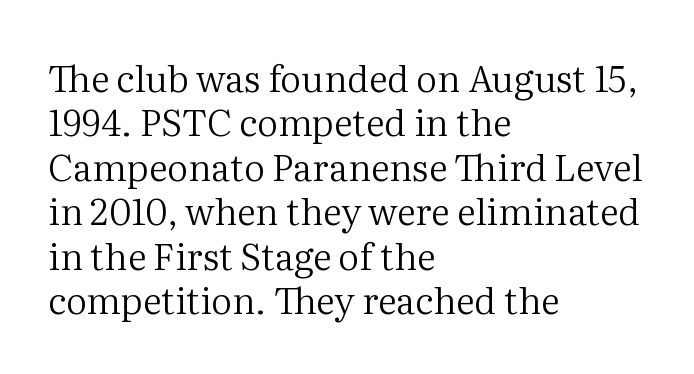
{"serif": "yes", "italic": "no", "bold": "no", "weight": "regular", "width": "normal", "stroke_contrast": "medium", "x_height": "medium", "monospaced": "no", "underline": "no", "align": "left", "line_spacing_ratio": 1.2, "letter_spacing": "normal", "letter_spacing_em": 0.0, "glyph_px": 37}
